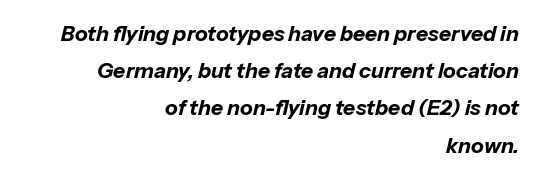
Q: Is the text bold? A: Yes.
Q: Is the text italic (slanted)? A: Yes, it leans right by about 13 degrees.
Q: Is the text underlined? A: No.
Q: How is the paragraph aligned? A: Right-aligned.
Q: Is the spacing between letters normal or unusually wide? A: Normal.
